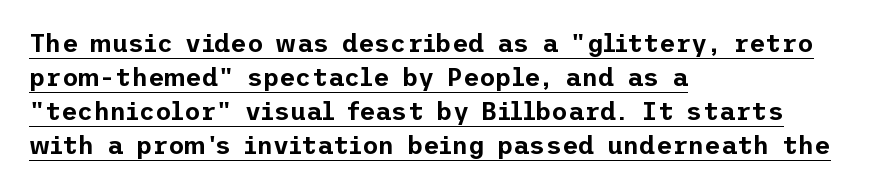
{"italic": "no", "underline": "yes", "align": "left", "line_spacing": "normal", "line_spacing_ratio": 1.36, "letter_spacing": "normal", "letter_spacing_em": 0.0, "glyph_px": 25}
